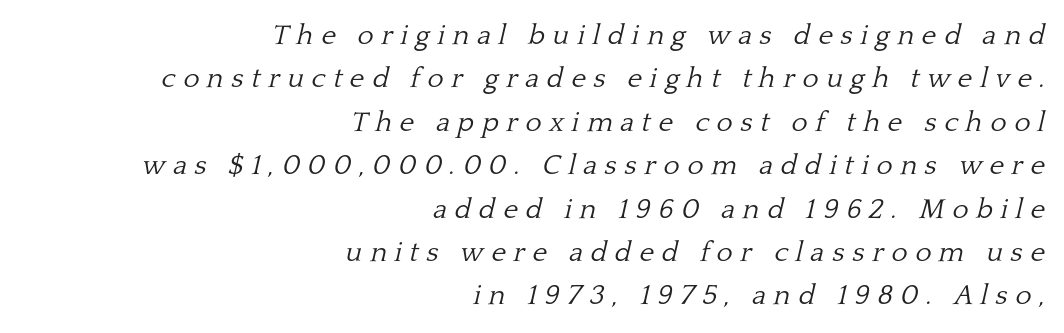
Decoration check: the copy has no underline. Between one letter and the next there's a generous, obvious gap. Typeset ragged left — the right edge is the straight one. Stroke terminals: seriffed. The line-height multiplier appears to be the usual default.
